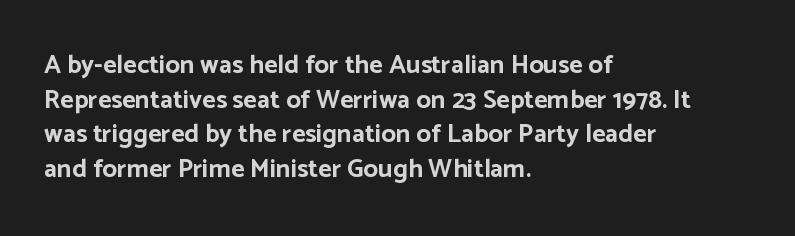
Do the letters lean? They stand straight. Standard letterfit; no display-style spreading of the glyphs. The strip under each line holds only bare page. The rendering anchors every line to the left-hand side. The glyphs have the mass of a bold cut. Quick note: interline space is typical.
